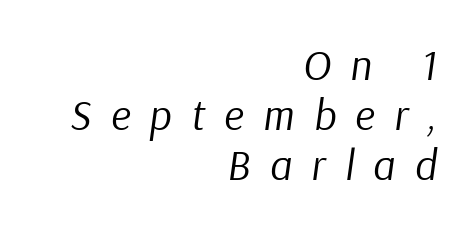
The image shows 43 px regular-weight type, italic (leaning right); set right-aligned, line spacing 1.16x, unusually wide letter spacing (+0.45 em), not underlined; low stroke contrast and a medium x-height.
